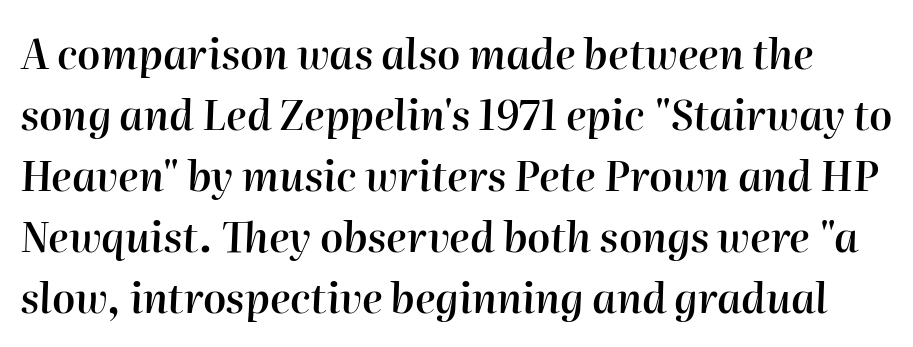
Q: Is the text bold? A: Semi-bold.
Q: Is the text italic (slanted)? A: Yes, it leans right by about 2 degrees.
Q: Is the text underlined? A: No.
Q: Is the spacing between letters normal or unusually wide? A: Normal.
Q: Is the spacing between lines tight, normal or loose? A: Normal.
Q: Width (condensed, normal, or wide)? A: Normal.
Q: Stroke contrast? A: High.
Q: x-height? A: Medium.
Q: Monospaced? A: No.
